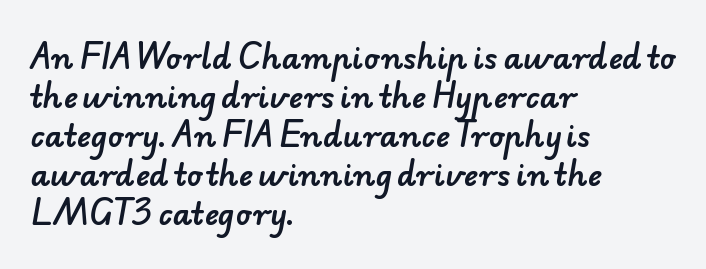
Reading down the block, your eye returns to a fixed left position each line. A bare baseline throughout the passage. The rendering uses natural spacing where letterforms have individual widths. Leading: standard.
